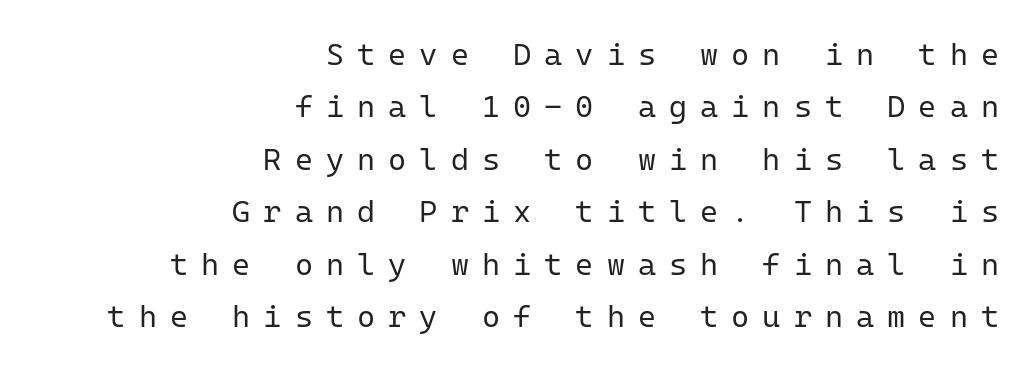
{"serif": "no", "italic": "no", "bold": "no", "weight": "regular", "width": "normal", "stroke_contrast": "low", "x_height": "medium", "monospaced": "yes", "underline": "no", "align": "right", "line_spacing": "normal", "line_spacing_ratio": 1.69, "letter_spacing": "wide", "letter_spacing_em": 0.42, "glyph_px": 31}
